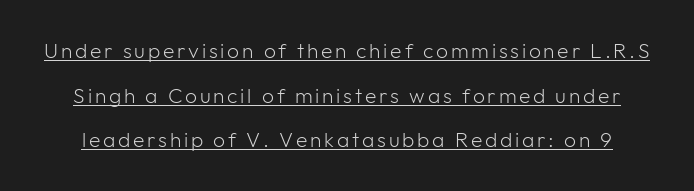
Q: Is the text bold? A: No.
Q: Is the text italic (slanted)? A: No, it is upright.
Q: Is the text underlined? A: Yes.
Q: Is the spacing between lines tight, normal or loose? A: Loose.
